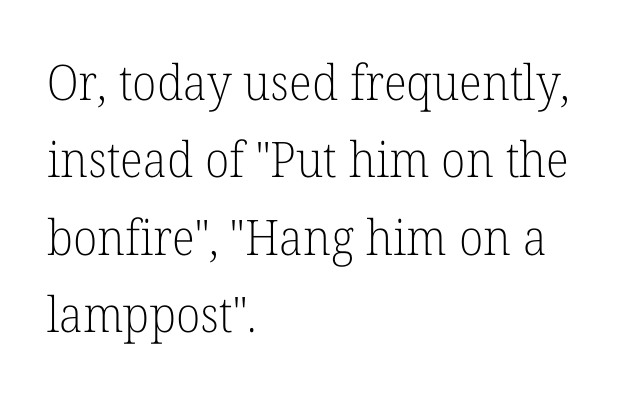
The image shows 49 px light serif type, upright; set left-aligned, normal line spacing (1.58x), normal letter spacing, not underlined; low stroke contrast and a medium x-height.
